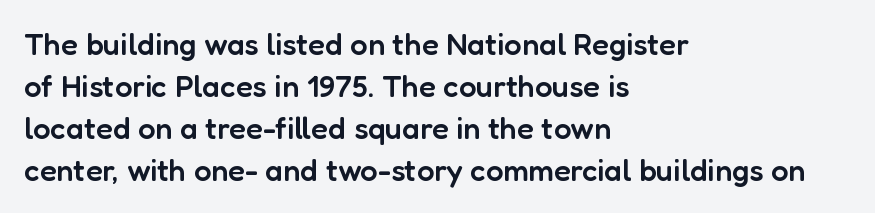
{"serif": "no", "italic": "no", "bold": "semi", "weight": "semibold", "width": "normal", "stroke_contrast": "low", "x_height": "medium", "monospaced": "no", "underline": "no", "align": "left", "line_spacing": "normal", "line_spacing_ratio": 1.35, "letter_spacing": "normal", "letter_spacing_em": 0.0, "glyph_px": 31}
